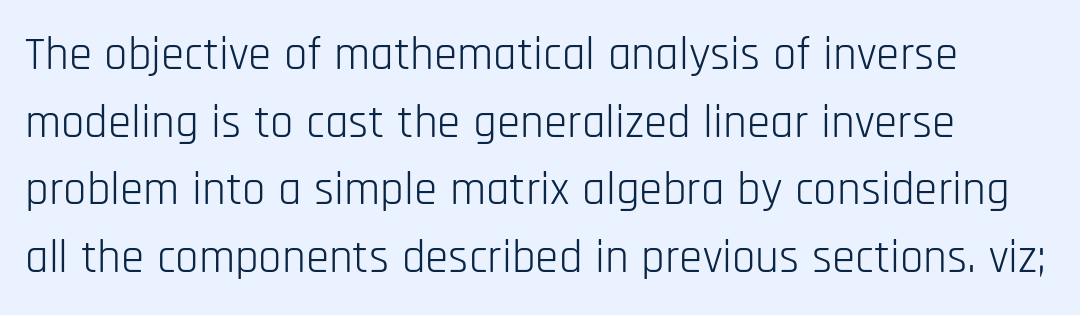
{"serif": "no", "italic": "no", "bold": "no", "weight": "light", "width": "condensed", "stroke_contrast": "low", "x_height": "large", "monospaced": "no", "underline": "no", "line_spacing": "normal", "line_spacing_ratio": 1.44, "letter_spacing": "normal", "letter_spacing_em": 0.0, "glyph_px": 47}
